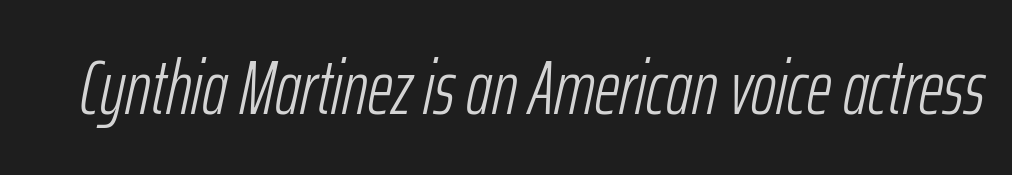
The image shows 76 px light, condensed type, italic (leaning right); set normal letter spacing, not underlined; low stroke contrast and a medium x-height.
